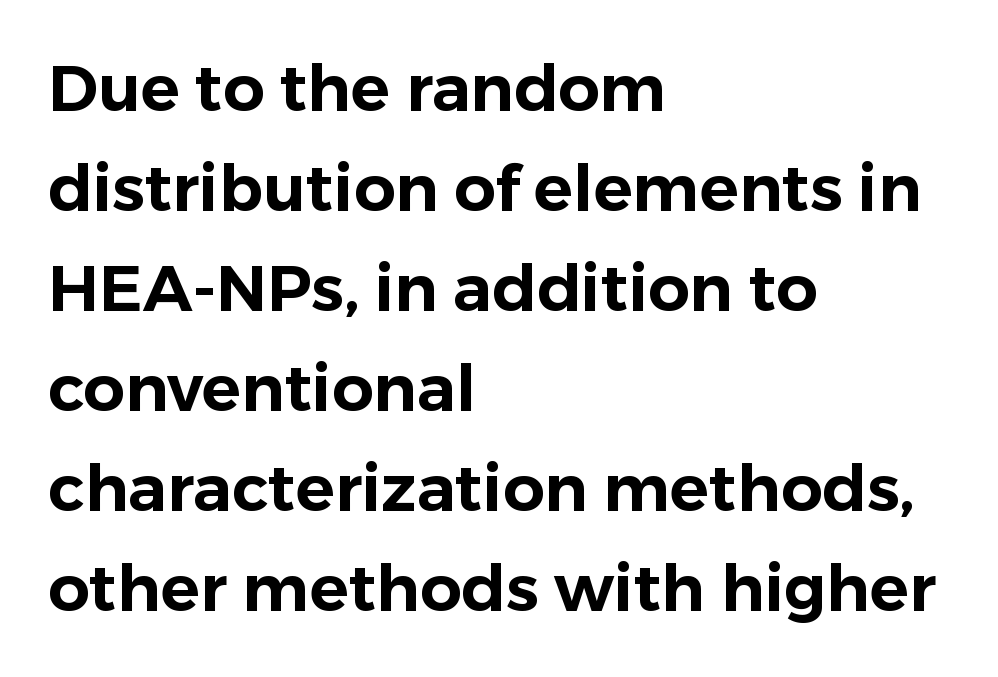
{"serif": "no", "italic": "no", "width": "normal", "stroke_contrast": "low", "x_height": "medium", "monospaced": "no", "underline": "no", "align": "left", "line_spacing": "normal", "line_spacing_ratio": 1.54, "letter_spacing": "normal", "letter_spacing_em": 0.0, "glyph_px": 65}
